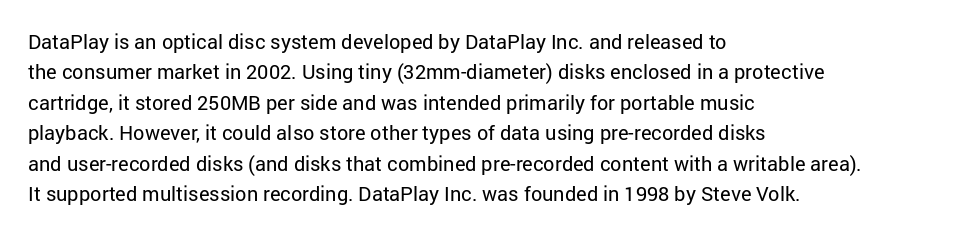
Q: Is the text bold? A: No.
Q: Is the text italic (slanted)? A: No, it is upright.
Q: Is the text underlined? A: No.
Q: How is the paragraph aligned? A: Left-aligned.
Q: Is the spacing between letters normal or unusually wide? A: Normal.
Q: Is the spacing between lines tight, normal or loose? A: Normal.
